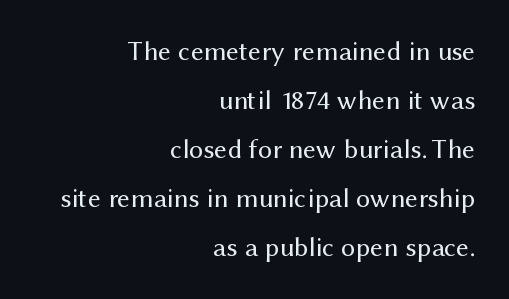
This sample is right-justified, so line beginnings fall wherever the words allow. The face used here is a sans, in the tradition of grotesques and geometrics. Each letter keeps its own natural width here, so spacing adapts to shape. The lettering holds an erect, upright posture throughout.
